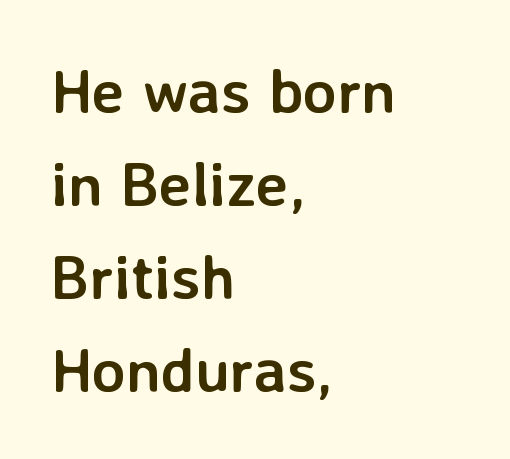
Q: Is the text bold? A: Yes.
Q: Is the text italic (slanted)? A: No, it is upright.
Q: Is the typeface a serif or a sans-serif typeface? A: Sans-serif.
Q: Is the text underlined? A: No.
Q: How is the paragraph aligned? A: Left-aligned.
Q: Is the spacing between letters normal or unusually wide? A: Normal.
Q: Is the spacing between lines tight, normal or loose? A: Normal.
Q: Width (condensed, normal, or wide)? A: Normal.
Q: Stroke contrast? A: Low.
Q: x-height? A: Medium.
Q: Monospaced? A: No.
